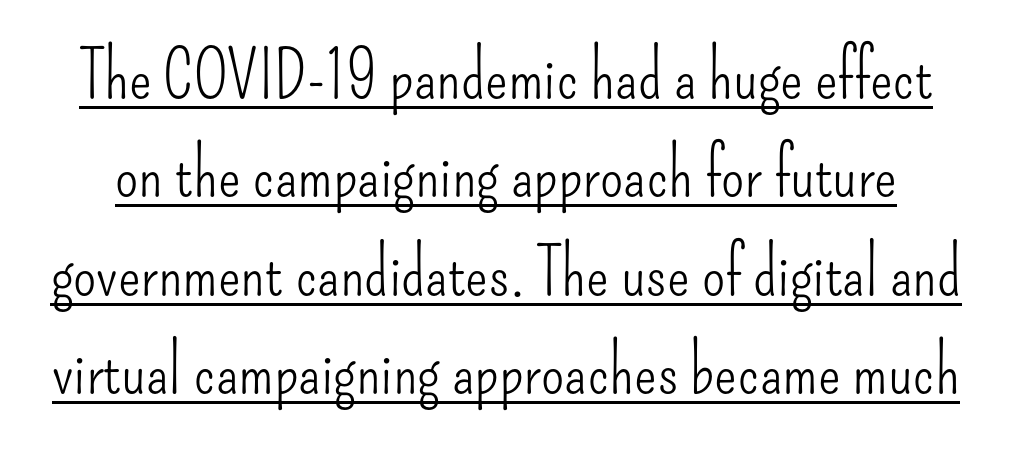
Q: Is the text bold? A: No.
Q: Is the text italic (slanted)? A: No, it is upright.
Q: Is the typeface a serif or a sans-serif typeface? A: Sans-serif.
Q: Is the text underlined? A: Yes.
Q: Is the spacing between letters normal or unusually wide? A: Normal.
Q: Is the spacing between lines tight, normal or loose? A: Normal.
Q: Width (condensed, normal, or wide)? A: Condensed.
Q: Stroke contrast? A: Low.
Q: x-height? A: Small.
Q: Monospaced? A: No.
